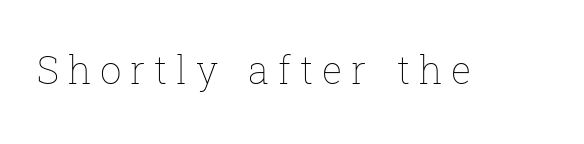
Q: Is the text bold? A: No.
Q: Is the text italic (slanted)? A: No, it is upright.
Q: Is the text underlined? A: No.
Q: Is the spacing between letters normal or unusually wide? A: Unusually wide.
Q: Width (condensed, normal, or wide)? A: Normal.
Q: Stroke contrast? A: Low.
Q: x-height? A: Medium.
Q: Monospaced? A: No.
